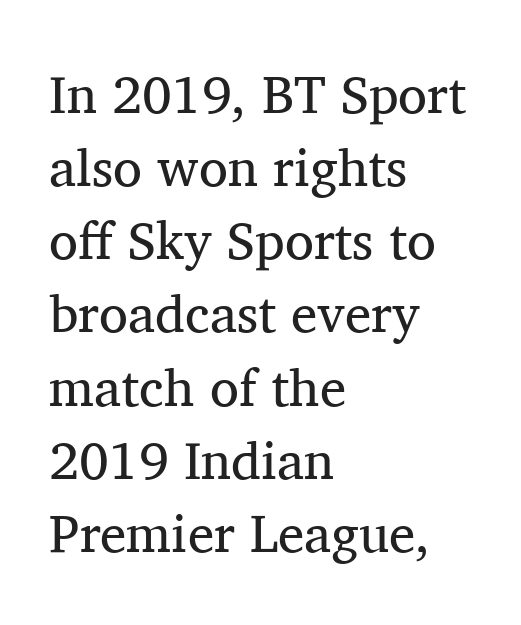
The image shows 53 px regular-weight serif type, upright; set left-aligned, normal line spacing (1.38x), normal letter spacing, not underlined; medium stroke contrast and a medium x-height.
